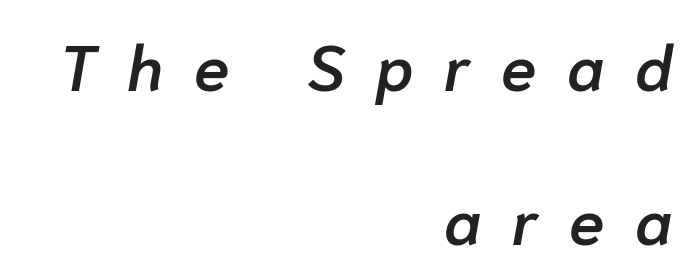
Underlining? Definitely not there. Line endings align vertically; line beginnings do not. Character widths vary here, with narrow letters taking less room than wide ones. The lettering tilts uniformly, giving the passage an italic look. Short note: letters widely spaced.
